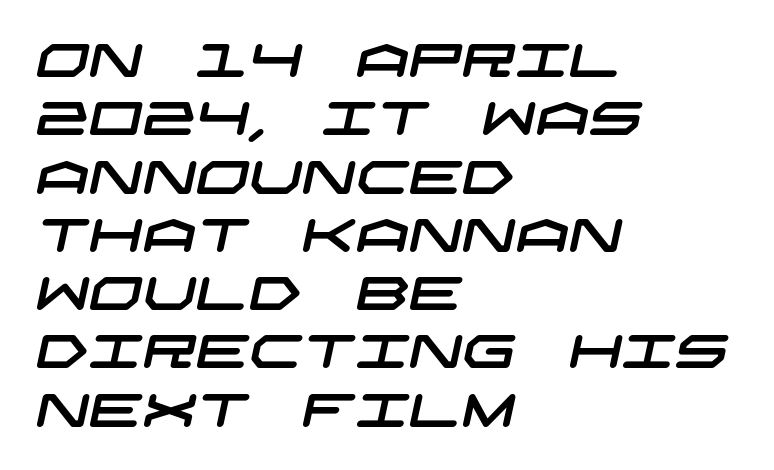
The image shows 47 px wide sans-serif type; set left-aligned, line spacing 1.24x, normal letter spacing, not underlined; low stroke contrast and a large x-height.
